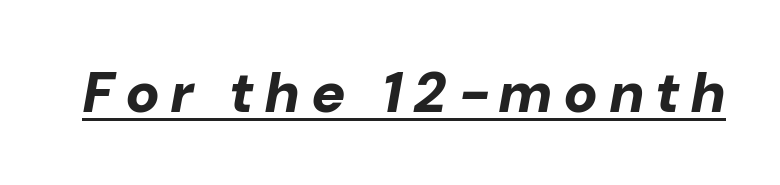
{"italic": "yes", "lean": "right", "slant_degrees": 10, "bold": "yes", "weight": "bold", "width": "normal", "stroke_contrast": "low", "x_height": "medium", "monospaced": "no", "underline": "yes", "letter_spacing": "wide", "letter_spacing_em": 0.22, "glyph_px": 57}
